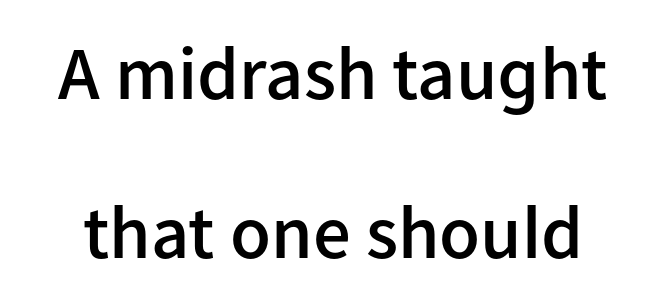
Q: Is the text bold? A: Semi-bold.
Q: Is the text italic (slanted)? A: No, it is upright.
Q: Is the typeface a serif or a sans-serif typeface? A: Sans-serif.
Q: Is the text underlined? A: No.
Q: Is the spacing between letters normal or unusually wide? A: Normal.
Q: Is the spacing between lines tight, normal or loose? A: Loose.
Q: Width (condensed, normal, or wide)? A: Normal.
Q: Stroke contrast? A: Low.
Q: x-height? A: Medium.
Q: Monospaced? A: No.
